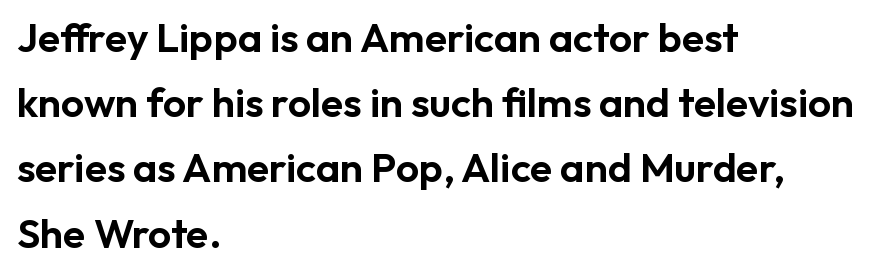
The image shows 41 px sans-serif type, upright; set left-aligned, normal line spacing (1.59x), normal letter spacing, not underlined; low stroke contrast and a medium x-height.
